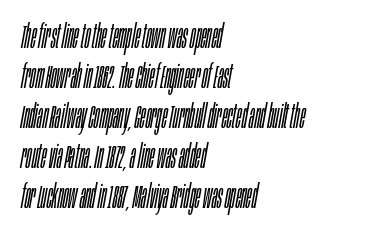
The image shows 33 px light, condensed type, italic (leaning right); set left-aligned, line spacing 1.21x, normal letter spacing, not underlined; low stroke contrast and a large x-height.
